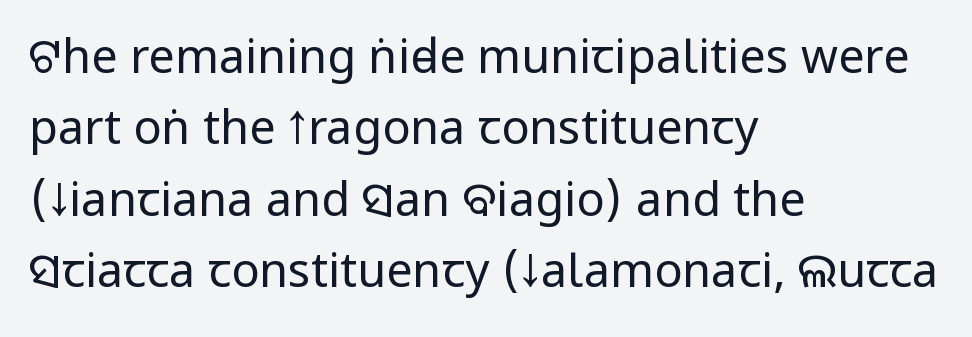
{"serif": "no", "italic": "no", "bold": "no", "weight": "regular", "width": "condensed", "stroke_contrast": "low", "x_height": "large", "monospaced": "no", "underline": "no", "align": "left", "line_spacing": "normal", "line_spacing_ratio": 1.52, "letter_spacing": "normal", "letter_spacing_em": 0.0, "glyph_px": 47}
